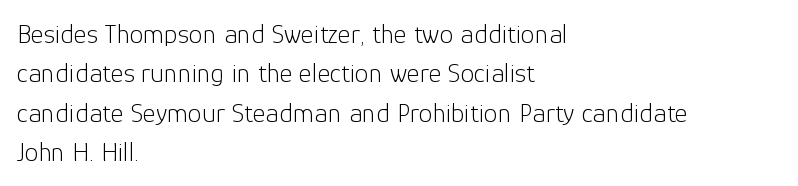
Do the characters align in a grid? No, the font is proportional. Unmarked baselines from the first word to the last. The face looks like a standard text weight, possibly lighter. Does the copy run flush right? No — it runs flush left.
